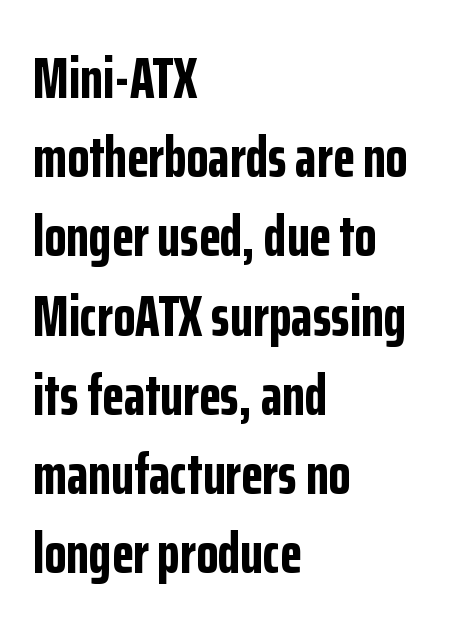
{"serif": "no", "italic": "no", "bold": "yes", "weight": "bold", "width": "condensed", "stroke_contrast": "low", "x_height": "medium", "monospaced": "no", "underline": "no", "align": "left", "line_spacing": "normal", "line_spacing_ratio": 1.39, "letter_spacing": "normal", "letter_spacing_em": 0.0, "glyph_px": 57}
